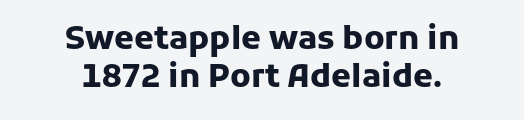
Caption: multi-line text, centered on the measure. Strong, thick strokes mark this as bold type. Nobody touched the tracking dial on this one. This is roman type, the default non-slanted kind. The space directly below the letters is spotless.
